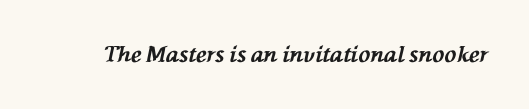
Observe the lean: these are italic letterforms. Does extra space separate the letters? No, they use regular spacing. Descenders are the only things crossing below the line. This is heavy type, rendered in bold.
